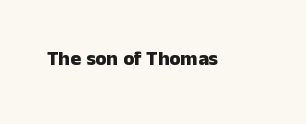
The rendering keeps characters at their native spacing. Underlining? Definitely not there. Nope, not italic — everything's standing straight. Set as a true bold cut, around the 700 mark.
